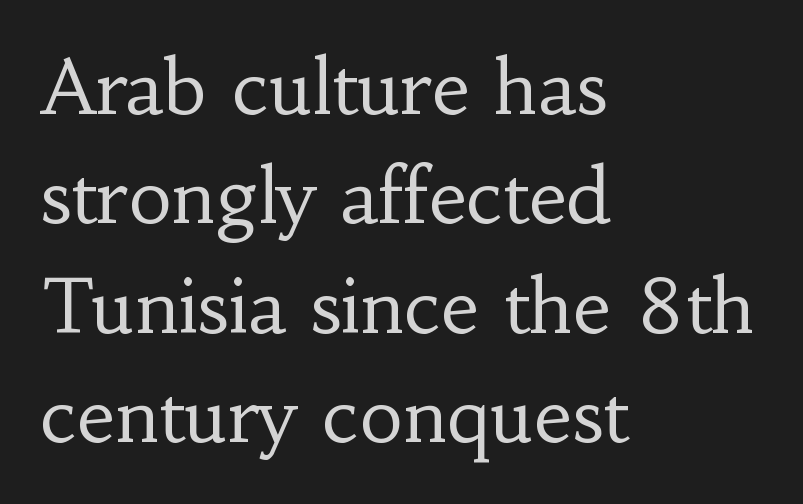
Q: Is the text bold? A: No.
Q: Is the text italic (slanted)? A: No, it is upright.
Q: Is the typeface a serif or a sans-serif typeface? A: Serif.
Q: Is the text underlined? A: No.
Q: How is the paragraph aligned? A: Left-aligned.
Q: Is the spacing between letters normal or unusually wide? A: Normal.
Q: Is the spacing between lines tight, normal or loose? A: Normal.
Q: Width (condensed, normal, or wide)? A: Normal.
Q: Stroke contrast? A: Low.
Q: x-height? A: Small.
Q: Monospaced? A: No.
